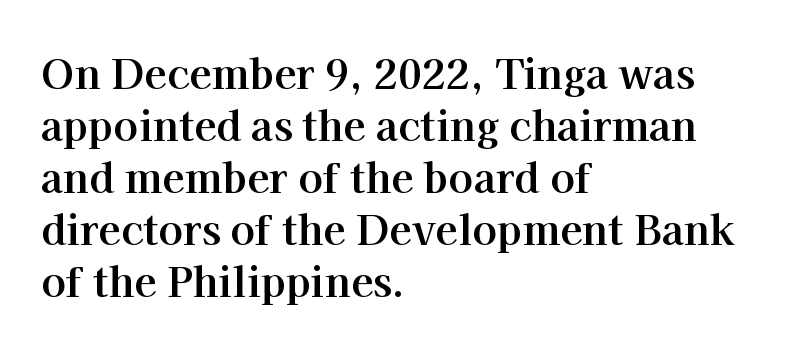
{"serif": "yes", "italic": "no", "bold": "yes", "weight": "bold", "width": "normal", "stroke_contrast": "high", "x_height": "medium", "monospaced": "no", "underline": "no", "align": "left", "line_spacing": "normal", "line_spacing_ratio": 1.27, "letter_spacing": "normal", "letter_spacing_em": 0.0, "glyph_px": 41}
